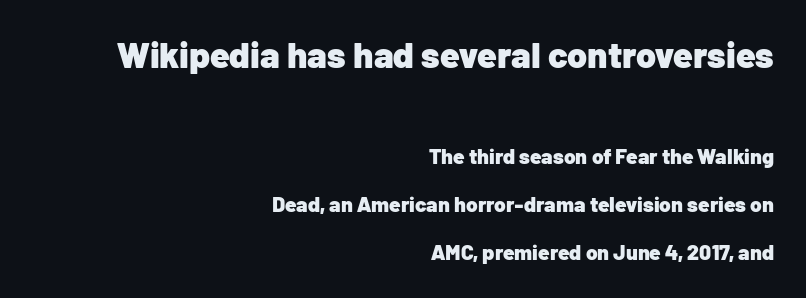
Q: Is the text bold? A: Yes.
Q: Is the text italic (slanted)? A: No, it is upright.
Q: Is the typeface a serif or a sans-serif typeface? A: Sans-serif.
Q: Is the text underlined? A: No.
Q: How is the paragraph aligned? A: Right-aligned.
Q: Is the spacing between letters normal or unusually wide? A: Normal.
Q: Is the spacing between lines tight, normal or loose? A: Loose.
Q: Which block of text is set in a larger size, the first (top) or the second (bottom)? A: The first (top) one.
Q: Width (condensed, normal, or wide)? A: Normal.
Q: Stroke contrast? A: Low.
Q: x-height? A: Medium.
Q: Monospaced? A: No.
